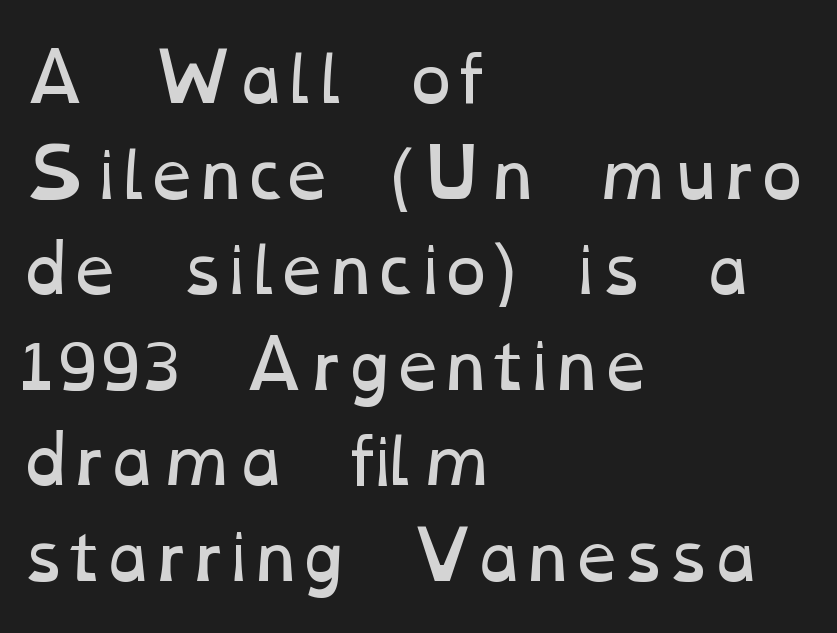
{"bold": "no", "weight": "regular", "width": "wide", "stroke_contrast": "low", "x_height": "medium", "monospaced": "no", "underline": "no", "align": "left", "line_spacing": "normal", "line_spacing_ratio": 1.47, "letter_spacing": "normal", "letter_spacing_em": 0.0, "glyph_px": 65}
